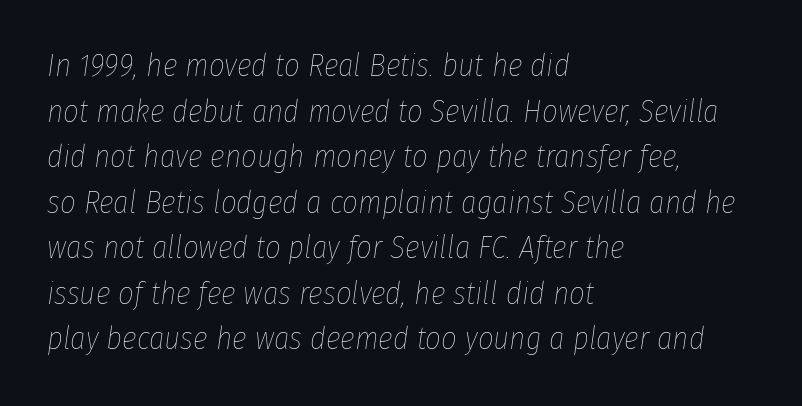
{"italic": "yes", "lean": "right", "slant_degrees": 8, "bold": "no", "weight": "thin", "width": "condensed", "stroke_contrast": "low", "x_height": "medium", "monospaced": "no", "underline": "no", "align": "left", "line_spacing": "normal", "line_spacing_ratio": 1.47, "letter_spacing": "normal", "letter_spacing_em": 0.0, "glyph_px": 31}
